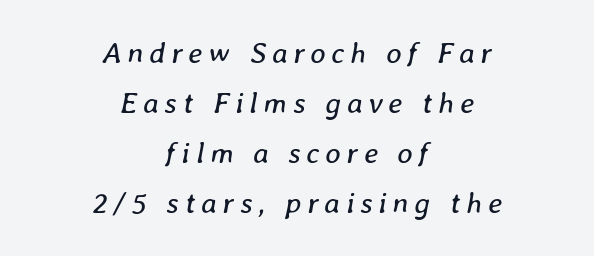
Italic: yes, the glyphs are oblique. The compositor balanced each line on the midline. The space beneath each line is pristine and unruled. Heaviness? Minimal to ordinary, like unemphasized prose.
